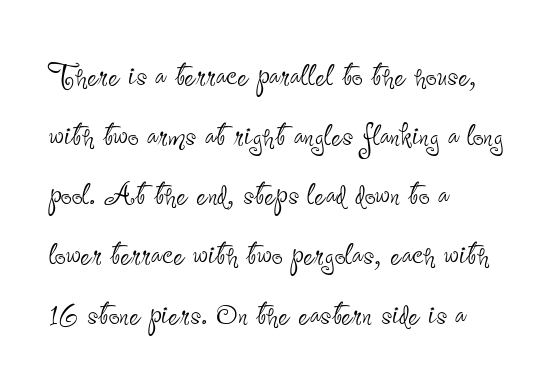
This reads as an unemphasized weight, regular at the heaviest. Glance below the letters and you will spot only blank space. Leftover space on each line is placed entirely after the last word.
